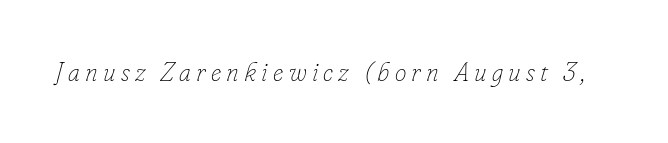
{"italic": "yes", "lean": "right", "slant_degrees": 16, "bold": "no", "underline": "no", "letter_spacing": "wide", "letter_spacing_em": 0.2, "glyph_px": 26}
